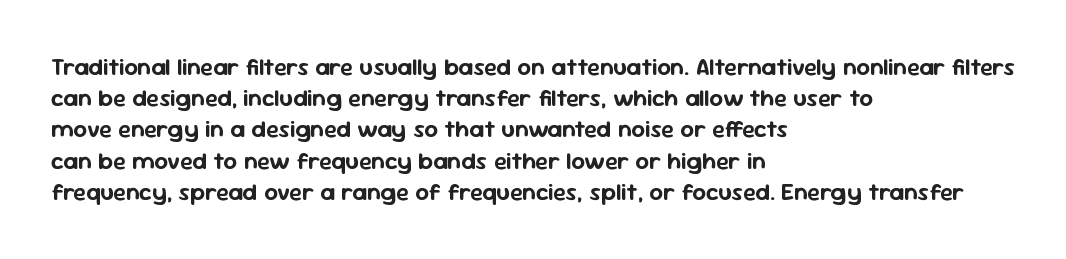
The image shows 24 px text type, upright; set left-aligned, normal line spacing (1.3x), normal letter spacing, not underlined.
